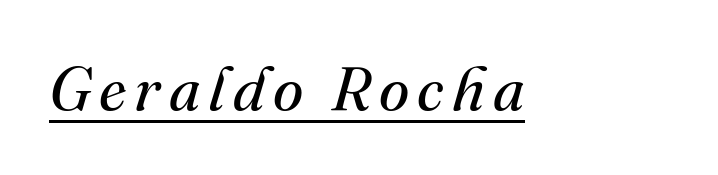
The image shows 62 px regular-weight serif type, italic (leaning right); set underlined; medium stroke contrast and a small x-height.
